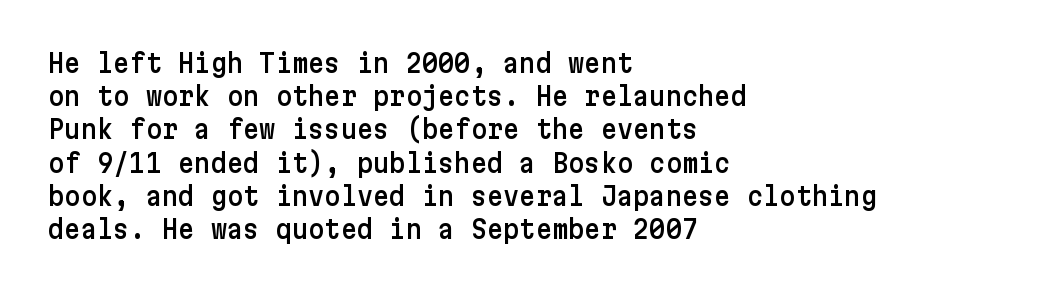
Students, observe: this is what conventionally led text looks like. Look at the tracking — it's just the regular setting, nothing added. The paragraph has a hard left edge and a soft right edge. Check under the words: just untouched page. The lettering holds an erect, upright posture throughout.
